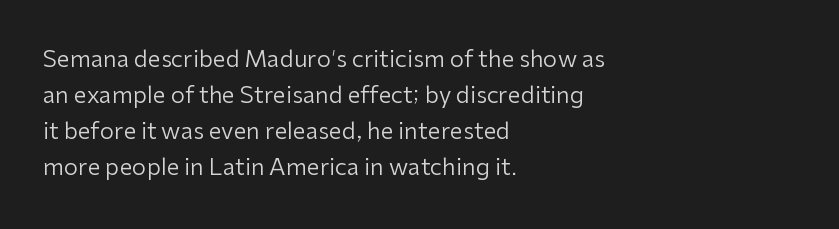
The foot of each line stays bare and open. It's the straight-up-and-down kind of type. The gaps between neighbouring characters are ordinary and unremarkable. A normal amount of white space separates one row of letters from the next. Typeset ragged right — the left edge is the straight one. Is the stroke heavy? The answer is a plain regular-or-lighter.
